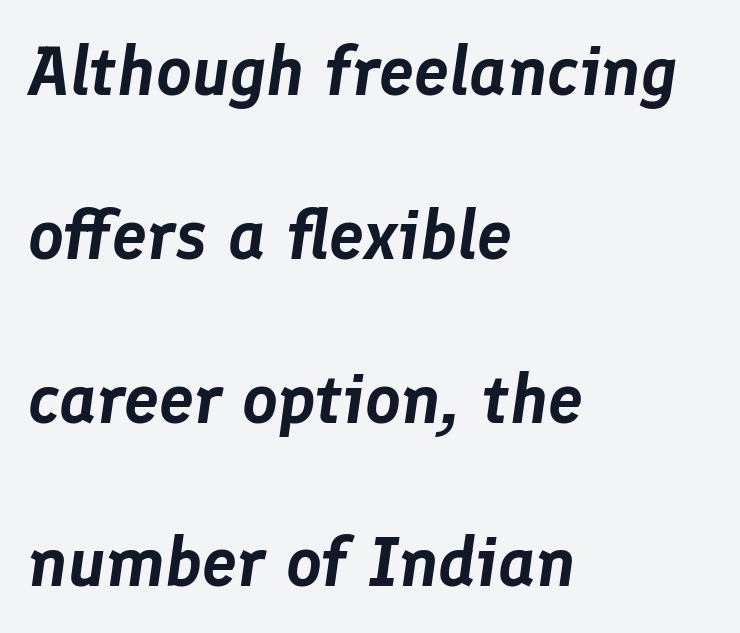
{"italic": "yes", "lean": "right", "slant_degrees": 8, "width": "normal", "stroke_contrast": "low", "x_height": "medium", "monospaced": "no", "underline": "no", "align": "left", "line_spacing": "loose", "line_spacing_ratio": 2.34, "letter_spacing": "normal", "letter_spacing_em": 0.0, "glyph_px": 70}
